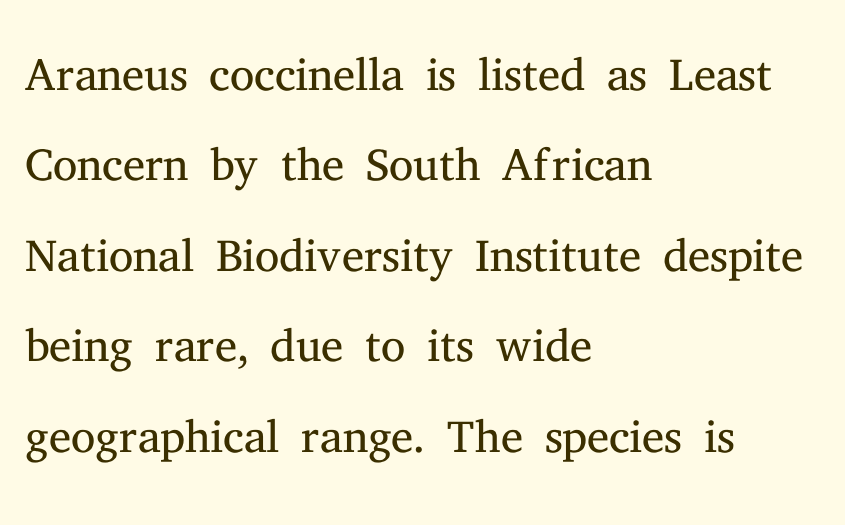
{"serif": "yes", "italic": "no", "bold": "no", "weight": "light", "width": "normal", "stroke_contrast": "medium", "x_height": "medium", "monospaced": "no", "underline": "no", "align": "left", "line_spacing": "normal", "line_spacing_ratio": 1.31, "letter_spacing": "normal", "letter_spacing_em": 0.0, "glyph_px": 69}
